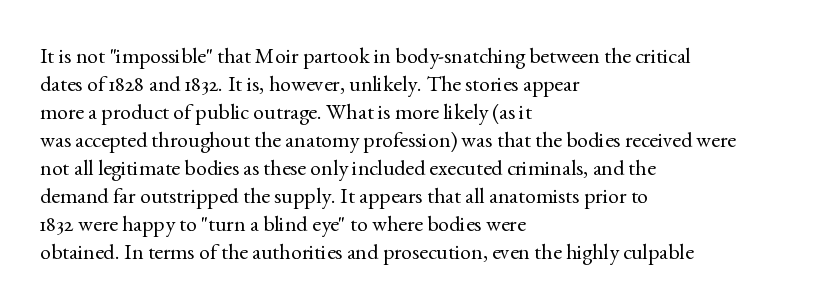
Q: Is the text bold? A: No.
Q: Is the text italic (slanted)? A: No, it is upright.
Q: Is the text underlined? A: No.
Q: How is the paragraph aligned? A: Left-aligned.
Q: Is the spacing between letters normal or unusually wide? A: Normal.
Q: Is the spacing between lines tight, normal or loose? A: Normal.
